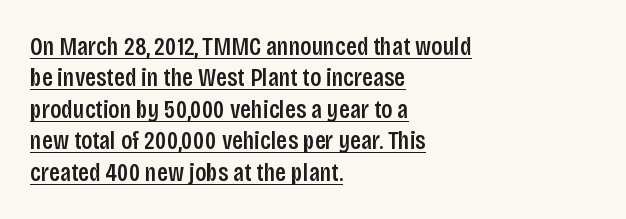
Unlike italic type, these characters show no tilt at all. The rendering uses the underline text-decoration. This is the in-between weight designers call semibold or demi. The gaps between neighbouring characters are ordinary and unremarkable. The paragraph shown leans on its left margin.
